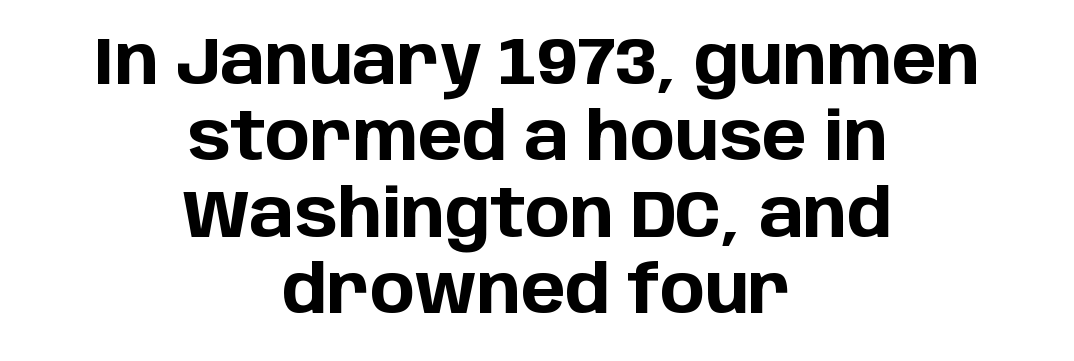
The image shows 67 px bold sans-serif type, upright; set centered, tight line spacing (1.14x), normal letter spacing, not underlined; low stroke contrast and a large x-height.
